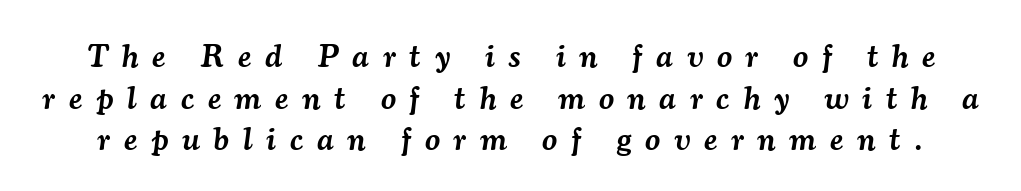
The image shows 33 px semibold serif type, italic (leaning right); set normal line spacing (1.26x), unusually wide letter spacing (+0.42 em), not underlined; medium stroke contrast and a small x-height.
